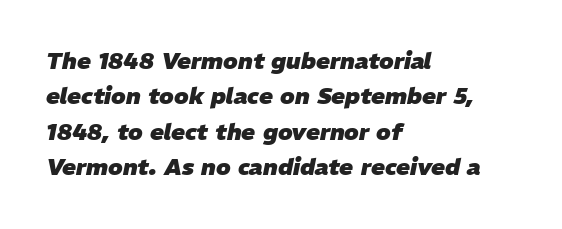
Rendered with sloped, italic letterforms. Check the space under the baseline: it is left empty. The line texture is even and compact thanks to regular tracking. Casual observation: everything's shoved over to the left.
